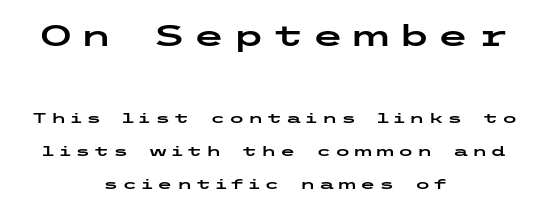
{"serif": "no", "italic": "no", "width": "wide", "stroke_contrast": "low", "x_height": "medium", "underline": "no", "align": "center", "line_spacing": "loose", "line_spacing_ratio": 2.35, "letter_spacing": "wide", "letter_spacing_em": 0.27, "larger_block": "first", "size_ratio": 2.07, "glyph_px": 29}
